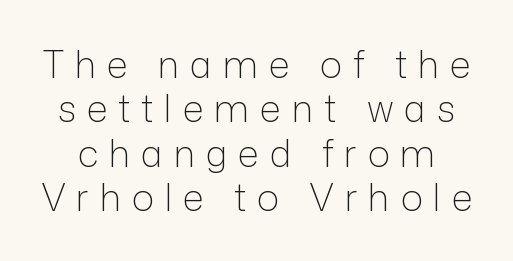
A bare baseline throughout the passage. No extra ink here — the face is not bold. Grotesque or geometric, the face here clearly has no serifs. Is this a fixed-width face? No — the glyphs have proportional, varying widths. A typesetter would mark this as roman, not italic. Someone cranked the tracking dial way up on this one.
